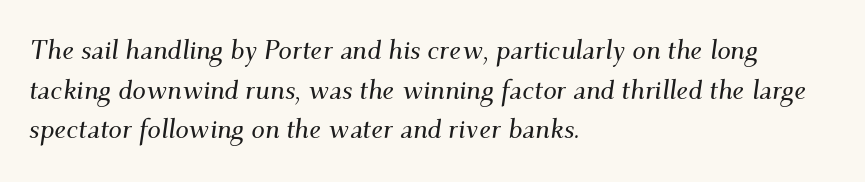
{"italic": "yes", "lean": "right", "slant_degrees": 9, "underline": "no", "align": "left", "line_spacing": "normal", "line_spacing_ratio": 1.47, "letter_spacing": "normal", "letter_spacing_em": 0.0, "glyph_px": 27}
